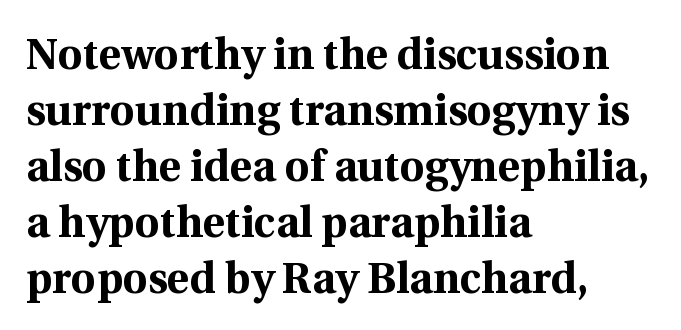
Leading: standard. Where is the straight margin? On the left. Each word holds together tightly as a unit, with standard inter-letter gaps. Emphasis by weight is at full strength: bold. The typography opts for an upright posture over an oblique one. The glyphs in this specimen are seriffed.
